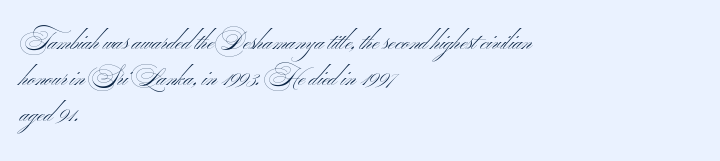
{"bold": "no", "underline": "no", "align": "left", "line_spacing": "normal", "line_spacing_ratio": 1.5, "letter_spacing": "normal", "letter_spacing_em": 0.0, "glyph_px": 24}
